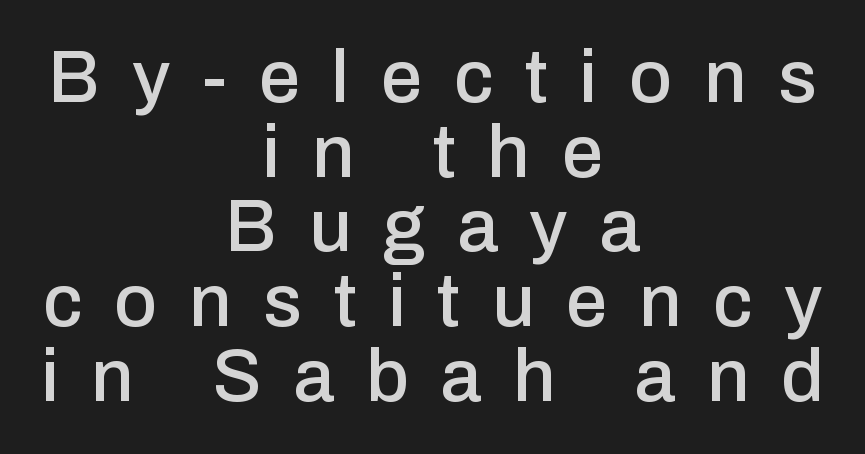
The lines in this sample share a center point and differ in where they start and stop. Is there any slant? The stems are plumb. In terms of leading, this rendering errs on the cramped side. Each letter keeps its own natural width here, so spacing adapts to shape. The passage shown has open, widely tracked lettering throughout. This is sans-serif lettering, the kind often seen on screens and signage.
